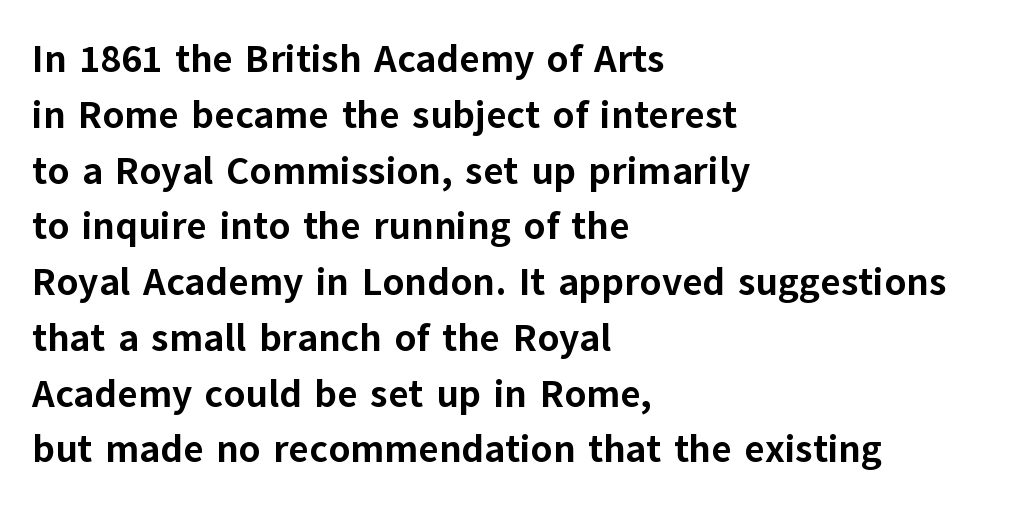
The image shows 39 px bold sans-serif type, upright; set left-aligned, normal line spacing (1.43x), normal letter spacing, not underlined; low stroke contrast and a medium x-height.
